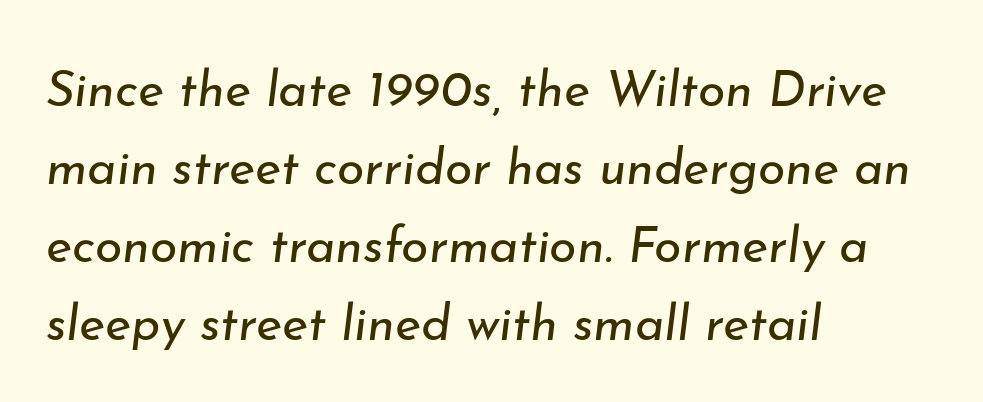
Q: Is the text bold? A: No.
Q: Is the text italic (slanted)? A: Yes, it leans right by about 7 degrees.
Q: Is the text underlined? A: No.
Q: How is the paragraph aligned? A: Left-aligned.
Q: Is the spacing between letters normal or unusually wide? A: Normal.
Q: Is the spacing between lines tight, normal or loose? A: Normal.
Q: Width (condensed, normal, or wide)? A: Normal.
Q: Stroke contrast? A: Low.
Q: x-height? A: Small.
Q: Monospaced? A: No.
